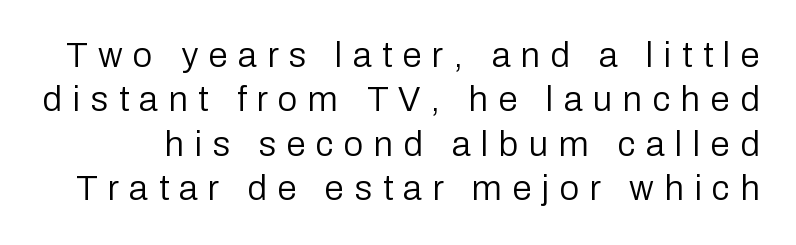
The image shows 35 px regular-weight sans-serif type, upright; set normal line spacing (1.27x), unusually wide letter spacing (+0.3 em), not underlined; low stroke contrast and a medium x-height.
